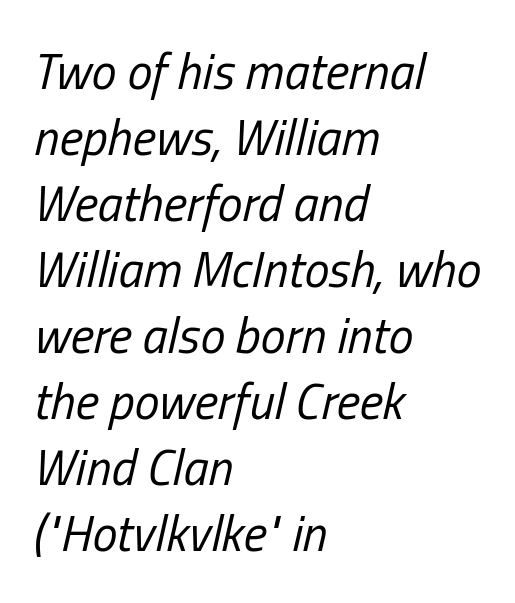
The image shows 50 px regular-weight, condensed type, italic (leaning right); set left-aligned, normal line spacing (1.32x), normal letter spacing, not underlined; low stroke contrast and a medium x-height.
